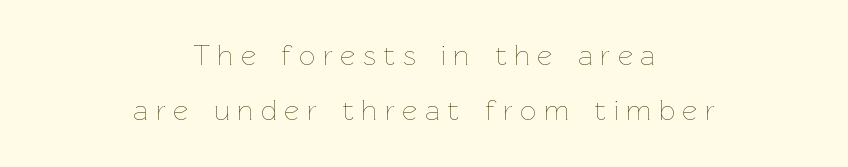
Q: Is the text bold? A: No.
Q: Is the text italic (slanted)? A: No, it is upright.
Q: Is the text underlined? A: No.
Q: How is the paragraph aligned? A: Centered.
Q: Is the spacing between letters normal or unusually wide? A: Unusually wide.
Q: Is the spacing between lines tight, normal or loose? A: Loose.
Q: Width (condensed, normal, or wide)? A: Normal.
Q: Stroke contrast? A: Low.
Q: x-height? A: Medium.
Q: Monospaced? A: No.
